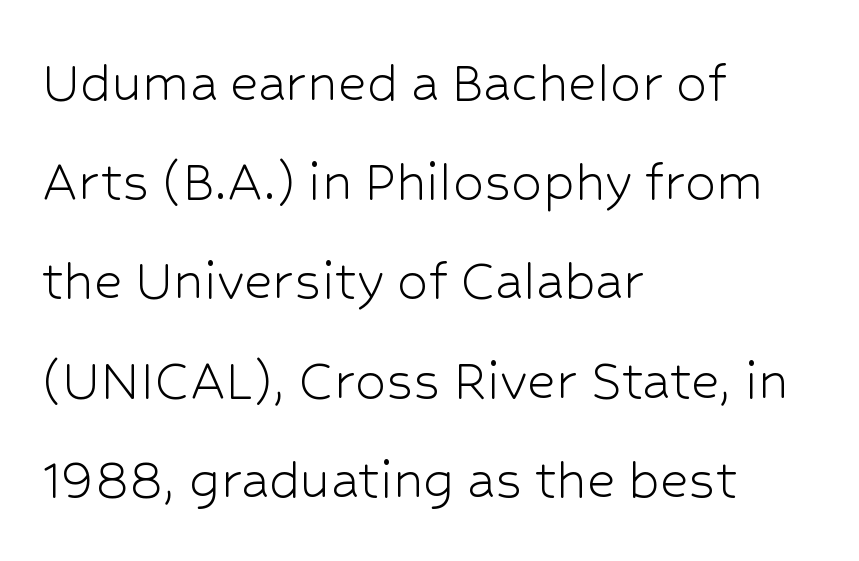
This sample is left-justified, so line endings fall wherever the words run out. The face used here is rendered with its standard letterfit. Weight: not bold — regular or lighter. Character widths vary here, with narrow letters taking less room than wide ones. Designer's note — italics off, roman on. Typographically, this falls in the sans-serif category.
